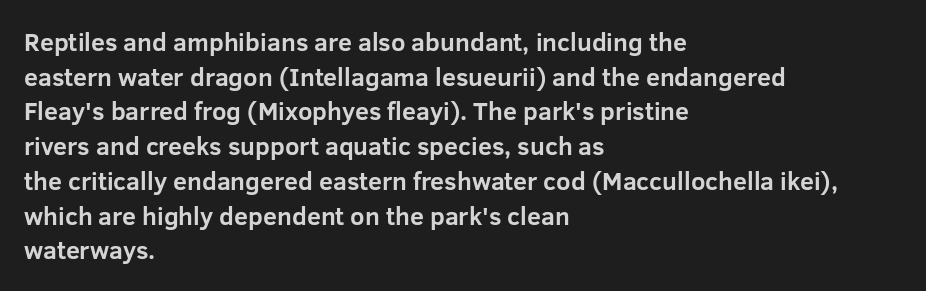
The type sits square on the baseline with zero lean. Summary of weight: heavy, a full bold. Rule under the text: the space is simply empty. Is the letter spacing exaggerated? No — it looks like the ordinary default.
